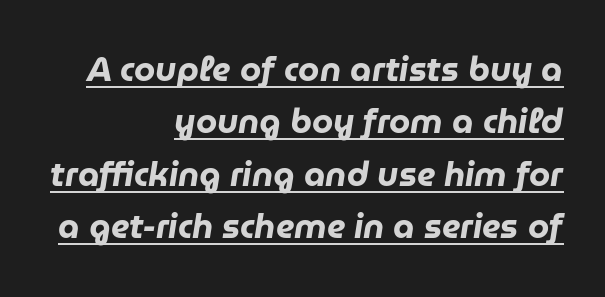
The image shows 34 px heavy type, italic (leaning right); set right-aligned, normal line spacing (1.54x), normal letter spacing, underlined; low stroke contrast and a medium x-height.
